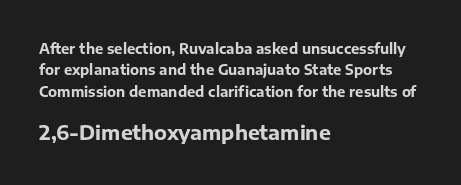
The image shows 20 px bold type, upright; set left-aligned, normal line spacing (1.53x), normal letter spacing, not underlined; the second (bottom) block is 1.43x larger.
